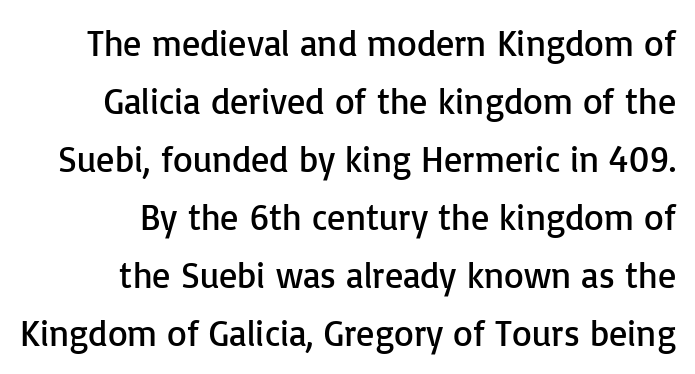
{"serif": "no", "italic": "no", "bold": "no", "weight": "regular", "width": "normal", "stroke_contrast": "low", "x_height": "medium", "monospaced": "no", "underline": "no", "align": "right", "line_spacing": "normal", "line_spacing_ratio": 1.61, "letter_spacing": "normal", "letter_spacing_em": 0.0, "glyph_px": 36}
